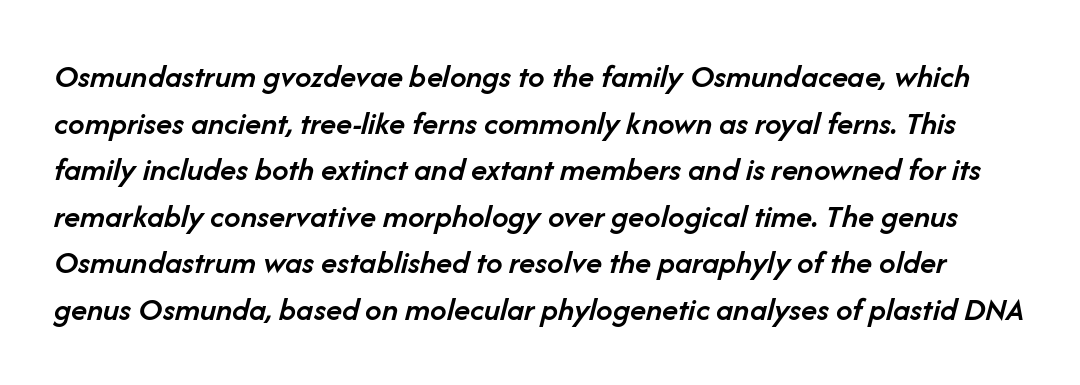
The image shows 33 px semibold type, italic (leaning right); set normal line spacing (1.41x), normal letter spacing, not underlined; low stroke contrast and a medium x-height.
